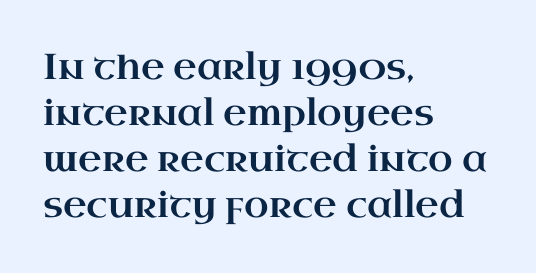
The image shows 36 px wide serif type, upright; set left-aligned, normal line spacing (1.28x), normal letter spacing, not underlined; high stroke contrast and a small x-height.
